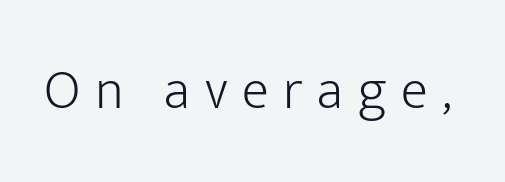
Designer's note — italics off, roman on. You could not count columns in this text — the font is proportionally spaced. The space directly below the letters is spotless. The characters display no serif detailing; their extremities are plain. Ink coverage per letter is moderate at most.
